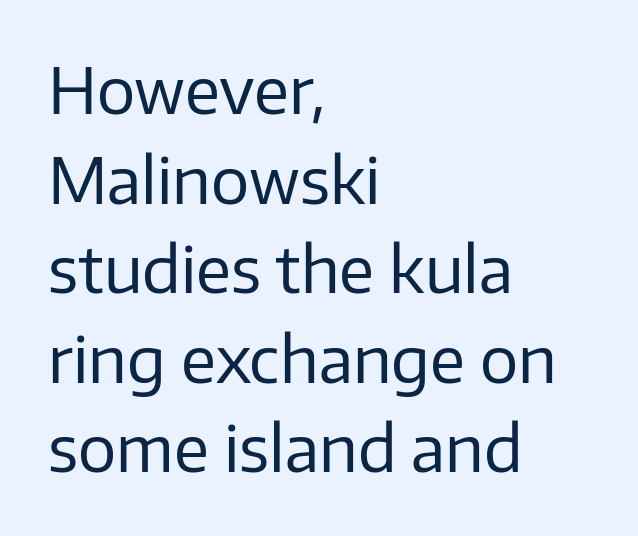
Notice how descenders clear the ascenders below comfortably — that's standard leading. Nothing heavy about these letters — not bold at all. A typesetter would call this zero additional tracking. Style check: upright. Character widths vary here, with narrow letters taking less room than wide ones.
